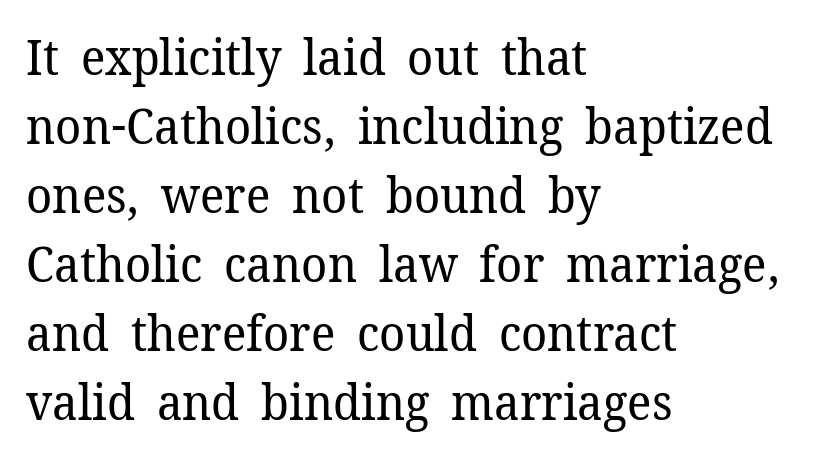
Q: Is the text bold? A: No.
Q: Is the text italic (slanted)? A: No, it is upright.
Q: Is the typeface a serif or a sans-serif typeface? A: Serif.
Q: Is the text underlined? A: No.
Q: How is the paragraph aligned? A: Left-aligned.
Q: Is the spacing between letters normal or unusually wide? A: Normal.
Q: Is the spacing between lines tight, normal or loose? A: Normal.
Q: Width (condensed, normal, or wide)? A: Normal.
Q: Stroke contrast? A: Low.
Q: x-height? A: Medium.
Q: Monospaced? A: No.
